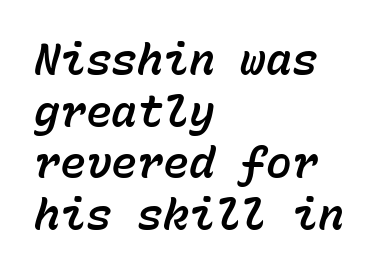
Q: Is the text italic (slanted)? A: Yes, it leans right by about 15 degrees.
Q: Is the text underlined? A: No.
Q: How is the paragraph aligned? A: Left-aligned.
Q: Is the spacing between letters normal or unusually wide? A: Normal.
Q: Width (condensed, normal, or wide)? A: Normal.
Q: Stroke contrast? A: Low.
Q: x-height? A: Medium.
Q: Monospaced? A: Yes.
